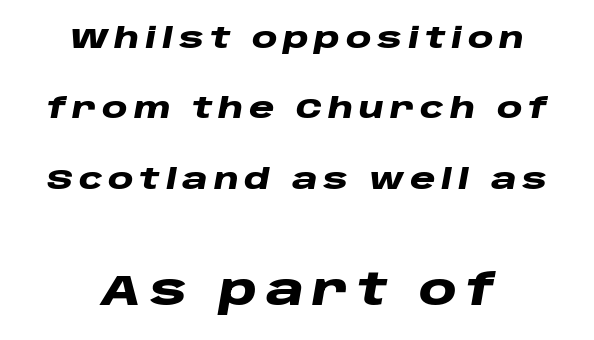
Each row of text sits above clean, open space. The font is running at its bold setting. Horizontally, the lines are justified to the midpoint only. The leading is generous, giving the passage an open texture.
